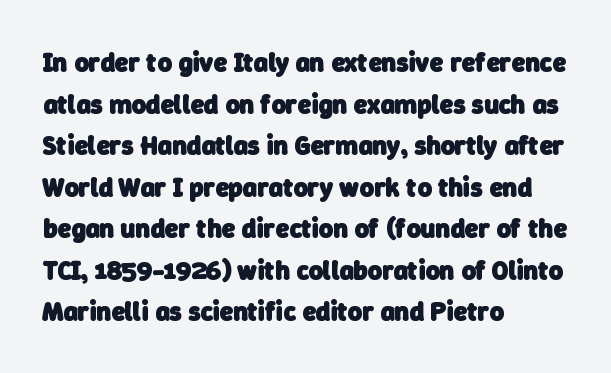
The rendering uses a moderate line-height, typical for paragraphs. Is the letter spacing exaggerated? No — it looks like the ordinary default. Nobody drew a line under any word here. How heavy is the stroke? Heavy — this is a bold.
